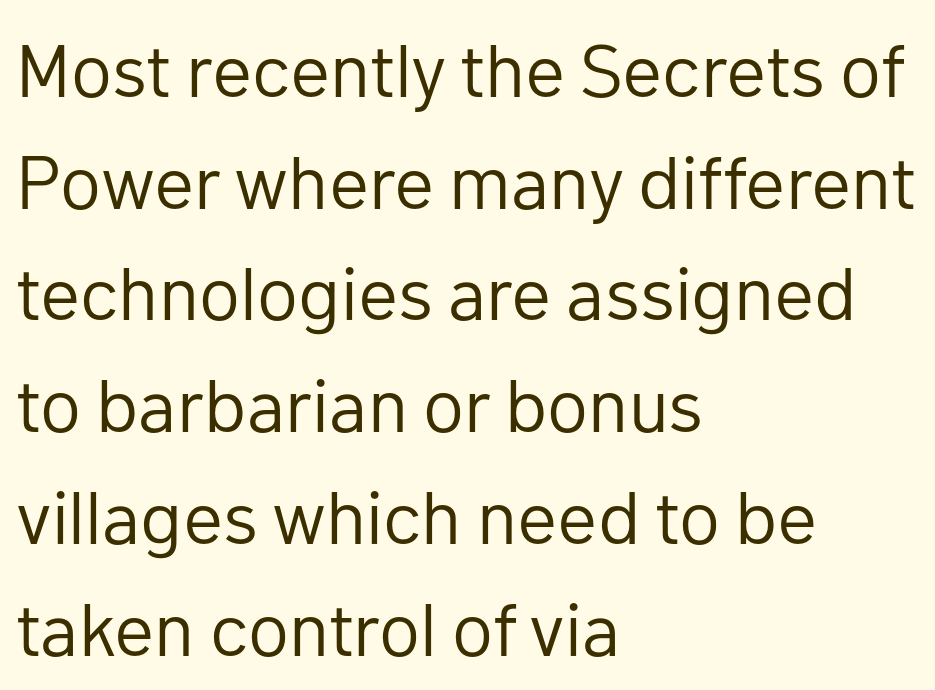
The passage shown is typed in a proportional face where columns would drift. The text block is weighted toward the left margin, trailing off unevenly rightward. Successive baselines arrive at the customary interval. I'd call this a sans setting — the letters go barefoot. Italic? Not at all — the glyphs are vertical. In terms of letterspacing, this is plain default setting.
